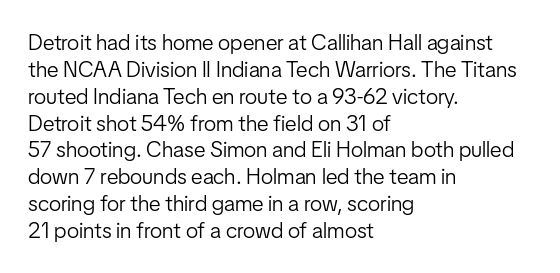
Honestly, the letter spacing is just normal — you wouldn't notice it. A student would call this left alignment; a typographer would say flush left, rag right. The font sits on the lighter half of the weight spectrum, regular included. Just letters on the line, the space beneath them empty.
